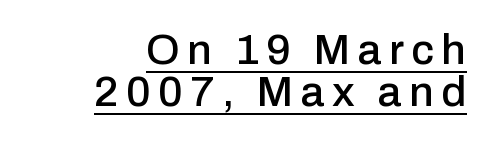
The image shows 43 px sans-serif type, upright; set right-aligned, tight line spacing (0.98x), underlined; low stroke contrast and a medium x-height.
